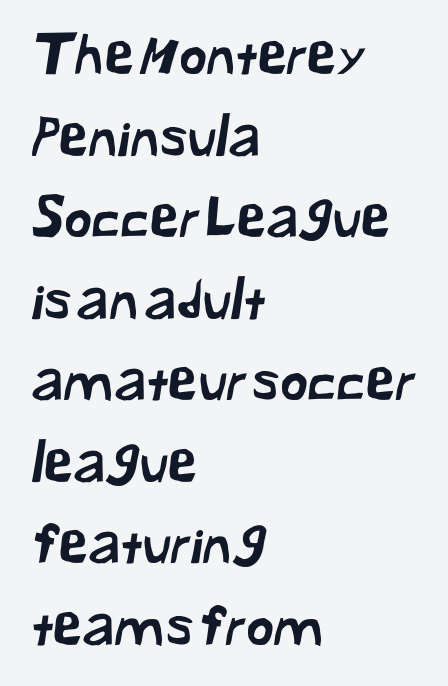
The image shows 54 px sans-serif type; set left-aligned, normal line spacing (1.51x), normal letter spacing, not underlined; low stroke contrast and a medium x-height.
